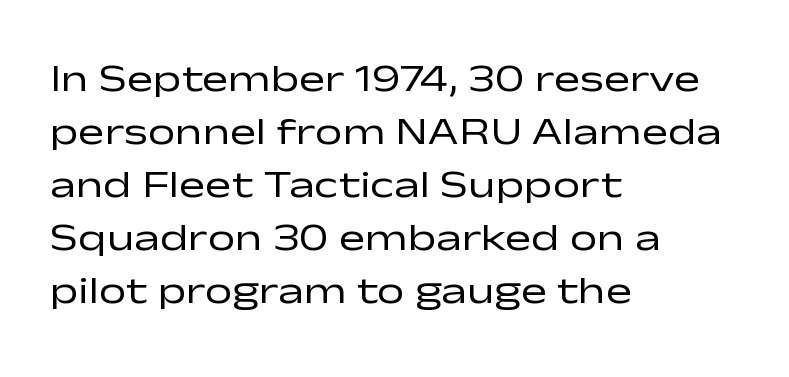
Q: Is the text bold? A: No.
Q: Is the text italic (slanted)? A: No, it is upright.
Q: Is the typeface a serif or a sans-serif typeface? A: Sans-serif.
Q: Is the text underlined? A: No.
Q: How is the paragraph aligned? A: Left-aligned.
Q: Is the spacing between letters normal or unusually wide? A: Normal.
Q: Is the spacing between lines tight, normal or loose? A: Normal.
Q: Width (condensed, normal, or wide)? A: Wide.
Q: Stroke contrast? A: Low.
Q: x-height? A: Medium.
Q: Monospaced? A: No.
